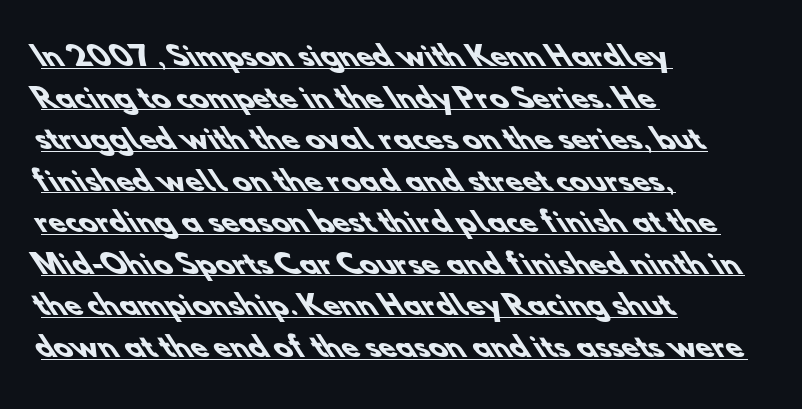
The image shows 27 px bold type; set left-aligned, normal line spacing (1.54x), normal letter spacing, underlined.
